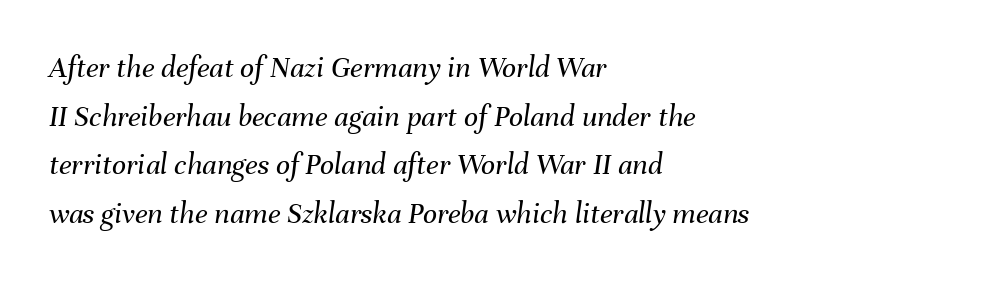
{"italic": "yes", "lean": "right", "slant_degrees": 8, "bold": "no", "weight": "regular", "width": "normal", "stroke_contrast": "medium", "x_height": "medium", "monospaced": "no", "underline": "no", "align": "left", "line_spacing": "normal", "line_spacing_ratio": 1.57, "letter_spacing": "normal", "letter_spacing_em": 0.0, "glyph_px": 31}
